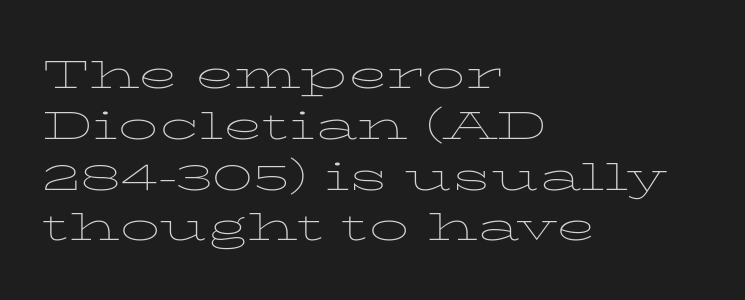
{"serif": "yes", "italic": "no", "bold": "no", "weight": "thin", "width": "wide", "stroke_contrast": "low", "x_height": "medium", "monospaced": "no", "underline": "no", "align": "left", "line_spacing": "normal", "line_spacing_ratio": 1.27, "letter_spacing": "normal", "letter_spacing_em": 0.0, "glyph_px": 40}
